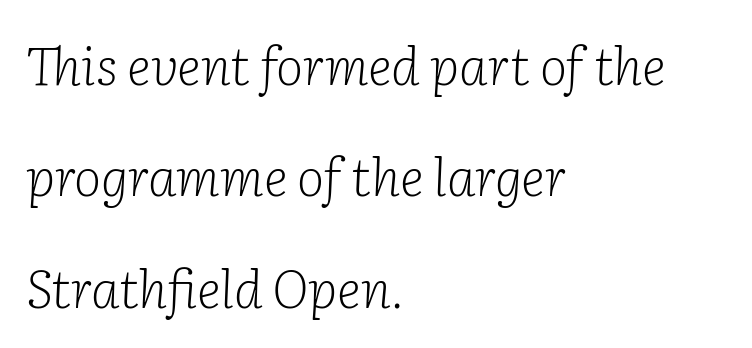
Letter spacing: default. The text carries the slant typical of an italic or oblique font. Lines of text with bare space underneath. Think of a printed novel: that variable character pitch is what you see here. Are there feet on the stems? There are — it's a serif.
